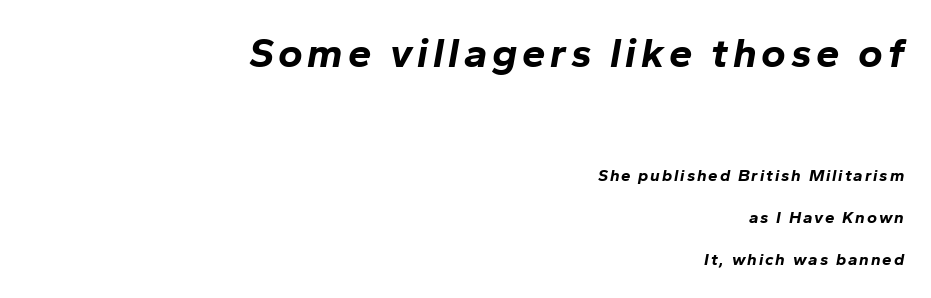
Q: Is the text bold? A: Yes.
Q: Is the text italic (slanted)? A: Yes, it leans right by about 10 degrees.
Q: Is the text underlined? A: No.
Q: How is the paragraph aligned? A: Right-aligned.
Q: Is the spacing between lines tight, normal or loose? A: Loose.
Q: Which block of text is set in a larger size, the first (top) or the second (bottom)? A: The first (top) one.
Q: Width (condensed, normal, or wide)? A: Normal.
Q: Stroke contrast? A: Low.
Q: x-height? A: Medium.
Q: Monospaced? A: No.
